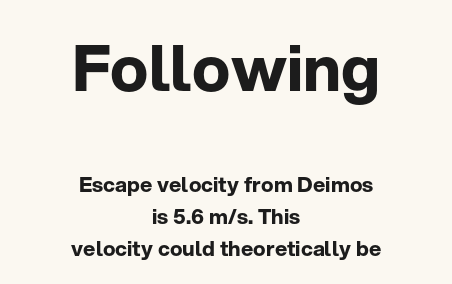
You can tell it's not italic because the verticals are truly vertical. The passage shown begins with its larger block and ends with its smaller one. Here the designer chose a conventional face with non-uniform glyph widths. Pretty heavy lettering here — definitely bold.
